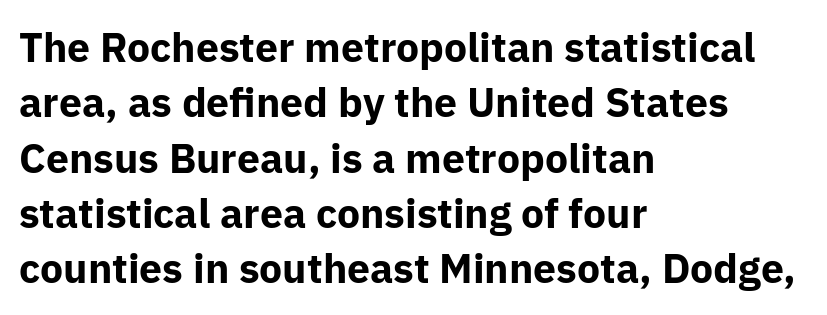
The image shows 41 px bold sans-serif type, upright; set left-aligned, normal line spacing (1.35x), normal letter spacing, not underlined; low stroke contrast and a medium x-height.
